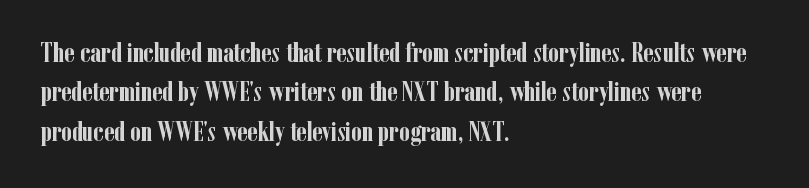
{"italic": "no", "bold": "yes", "underline": "no", "align": "left", "line_spacing": "normal", "line_spacing_ratio": 1.46, "letter_spacing": "normal", "letter_spacing_em": 0.0, "glyph_px": 27}
